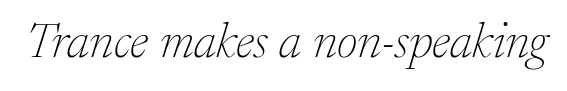
Glyph-to-glyph distance matches everyday printed text. Designer's note — italics engaged. The typeface has the unassuming heft of standard copy or less. Do the characters align in a grid? No, the font is proportional.
